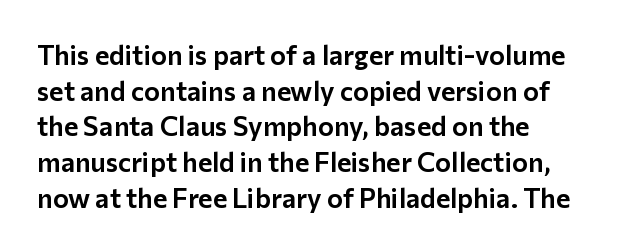
{"italic": "no", "underline": "no", "align": "left", "line_spacing": "normal", "line_spacing_ratio": 1.32, "letter_spacing": "normal", "letter_spacing_em": 0.0, "glyph_px": 27}
